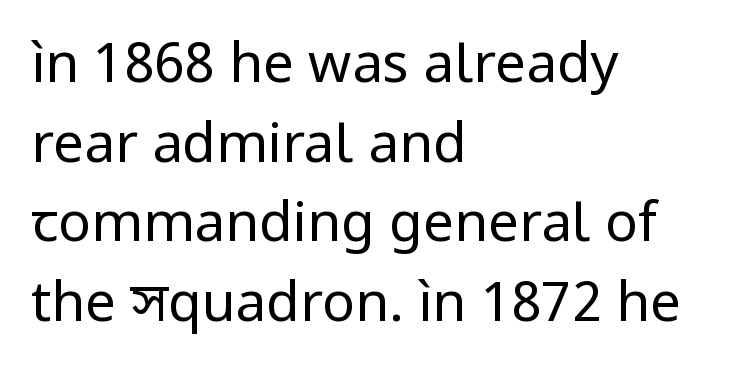
Q: Is the text bold? A: No.
Q: Is the text italic (slanted)? A: No, it is upright.
Q: Is the typeface a serif or a sans-serif typeface? A: Sans-serif.
Q: Is the text underlined? A: No.
Q: How is the paragraph aligned? A: Left-aligned.
Q: Is the spacing between letters normal or unusually wide? A: Normal.
Q: Is the spacing between lines tight, normal or loose? A: Normal.
Q: Width (condensed, normal, or wide)? A: Normal.
Q: Stroke contrast? A: Low.
Q: x-height? A: Medium.
Q: Monospaced? A: No.
